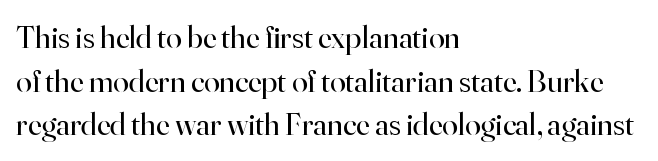
This sample is left-justified, so line endings fall wherever the words run out. Each letter keeps its own natural width here, so spacing adapts to shape. The specimen omits any rule beneath the text block's lines. To sum up the face: it has serifs. The vertical gap from one line to the next is medium. The horizontal fit of the characters is conventional and even.
